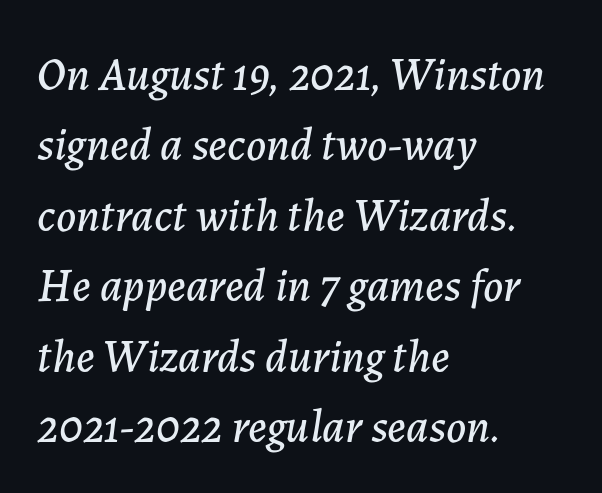
The image shows 46 px text type, italic (leaning right); set left-aligned, normal line spacing (1.53x), normal letter spacing, not underlined; low stroke contrast and a medium x-height.
